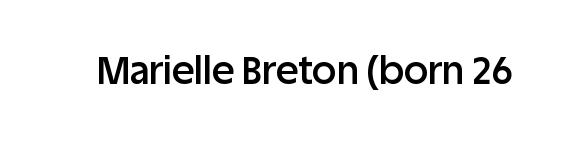
Beneath every word, the page is bare. Firm but not heavy-handed strokes: this text is semibold. Varying glyph widths throughout — classic text-font behaviour. Standard letterfit; no display-style spreading of the glyphs. The lettering stays uniformly vertical, giving the passage a roman look. Is this a sans? Yes — the strokes have no serifs.
